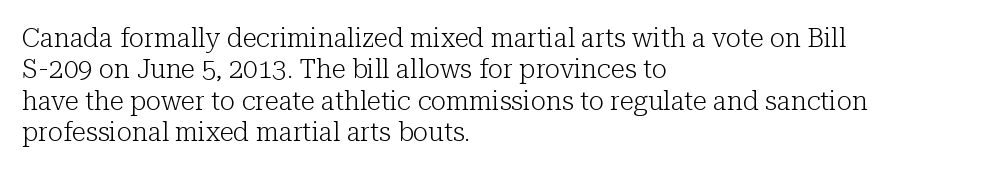
Q: Is the text bold? A: No.
Q: Is the text italic (slanted)? A: No, it is upright.
Q: Is the text underlined? A: No.
Q: How is the paragraph aligned? A: Left-aligned.
Q: Is the spacing between letters normal or unusually wide? A: Normal.
